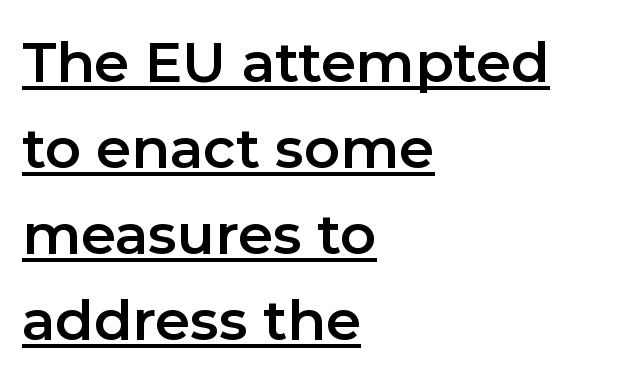
{"serif": "no", "italic": "no", "bold": "semi", "weight": "semibold", "width": "normal", "x_height": "medium", "monospaced": "no", "underline": "yes", "align": "left", "line_spacing": "normal", "line_spacing_ratio": 1.41, "letter_spacing": "normal", "letter_spacing_em": 0.0, "glyph_px": 61}
